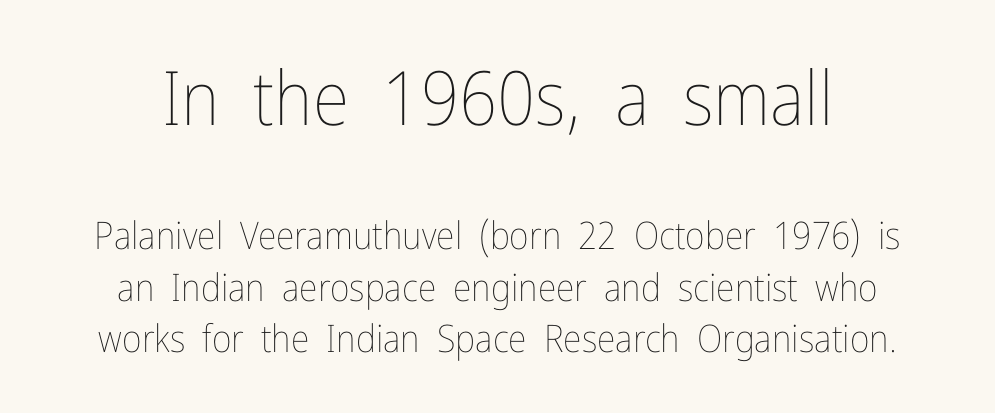
Each stroke keeps to a modest, everyday thickness or less. The rendering uses natural spacing where letterforms have individual widths. Letter spacing: default. Visually the block forms a symmetrical silhouette, jagged on both flanks. Regular leading. When letters stand straight like this, we call the style roman or upright.
